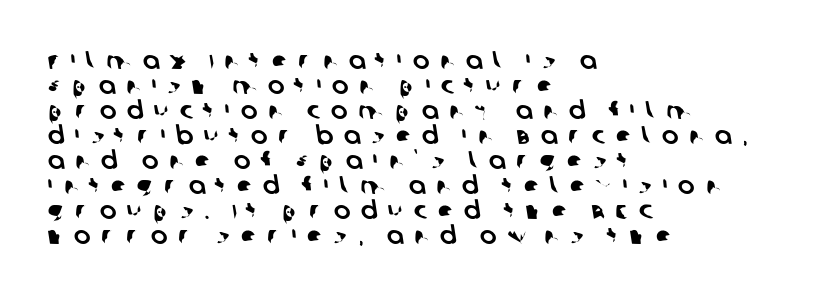
{"underline": "no", "align": "left", "line_spacing": "tight", "line_spacing_ratio": 1.0, "letter_spacing": "wide", "letter_spacing_em": 0.42, "glyph_px": 25}
